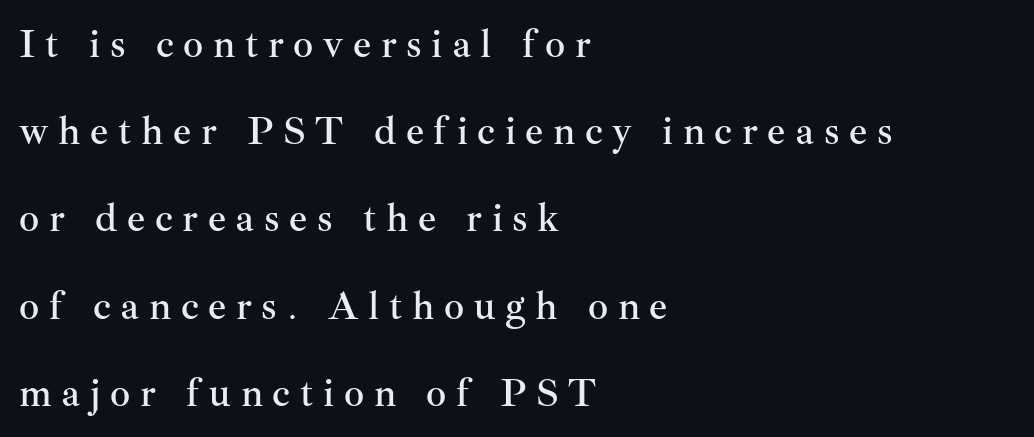
Unlike italic type, these characters show no tilt at all. Character widths vary here, with narrow letters taking less room than wide ones. Each line starts at the same left margin while the right side varies. Check the space under the baseline: it is left empty. Look at the bottom of the vertical strokes: they flare into serifs here.
